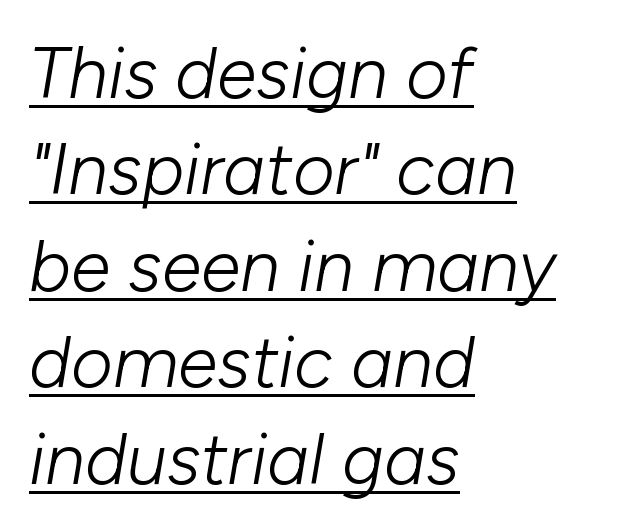
Q: Is the text bold? A: No.
Q: Is the text italic (slanted)? A: Yes, it leans right by about 10 degrees.
Q: Is the text underlined? A: Yes.
Q: How is the paragraph aligned? A: Left-aligned.
Q: Is the spacing between letters normal or unusually wide? A: Normal.
Q: Is the spacing between lines tight, normal or loose? A: Normal.
Q: Width (condensed, normal, or wide)? A: Normal.
Q: Stroke contrast? A: Low.
Q: x-height? A: Medium.
Q: Monospaced? A: No.
